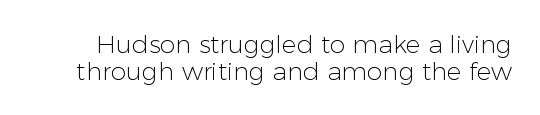
{"italic": "no", "bold": "no", "underline": "no", "line_spacing": "tight", "line_spacing_ratio": 1.07, "letter_spacing": "normal", "letter_spacing_em": 0.0, "glyph_px": 25}
